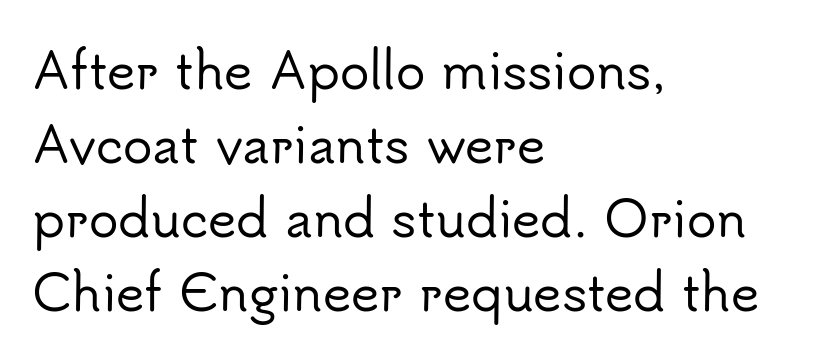
Q: Is the text italic (slanted)? A: No, it is upright.
Q: Is the typeface a serif or a sans-serif typeface? A: Sans-serif.
Q: Is the text underlined? A: No.
Q: How is the paragraph aligned? A: Left-aligned.
Q: Is the spacing between letters normal or unusually wide? A: Normal.
Q: Is the spacing between lines tight, normal or loose? A: Normal.
Q: Width (condensed, normal, or wide)? A: Normal.
Q: Stroke contrast? A: Low.
Q: x-height? A: Small.
Q: Monospaced? A: No.
